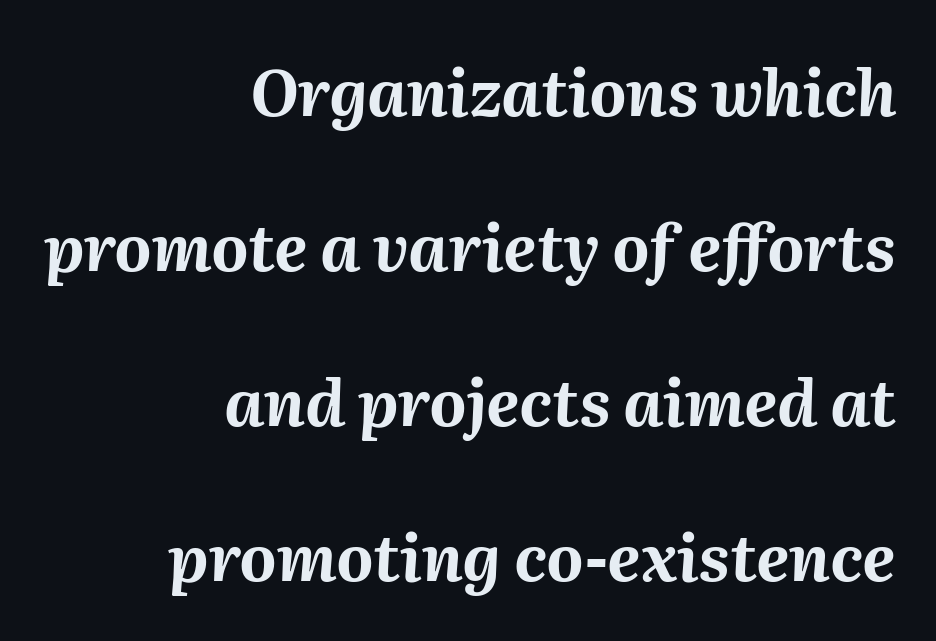
The image shows 64 px bold type, italic (leaning right); set right-aligned, loose line spacing (2.42x), normal letter spacing, not underlined; medium stroke contrast and a medium x-height.
